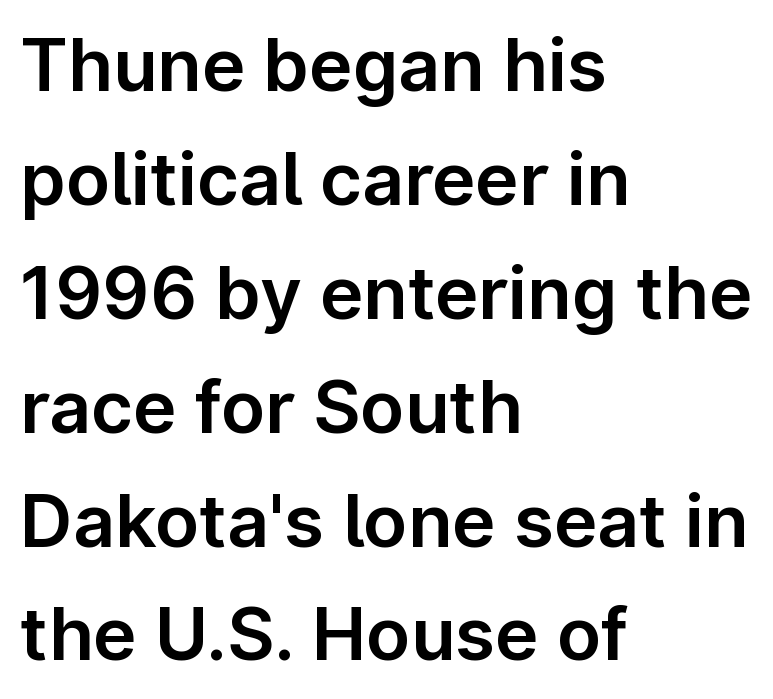
Q: Is the text italic (slanted)? A: No, it is upright.
Q: Is the typeface a serif or a sans-serif typeface? A: Sans-serif.
Q: Is the text underlined? A: No.
Q: How is the paragraph aligned? A: Left-aligned.
Q: Is the spacing between letters normal or unusually wide? A: Normal.
Q: Is the spacing between lines tight, normal or loose? A: Normal.
Q: Width (condensed, normal, or wide)? A: Normal.
Q: Stroke contrast? A: Low.
Q: x-height? A: Medium.
Q: Monospaced? A: No.
